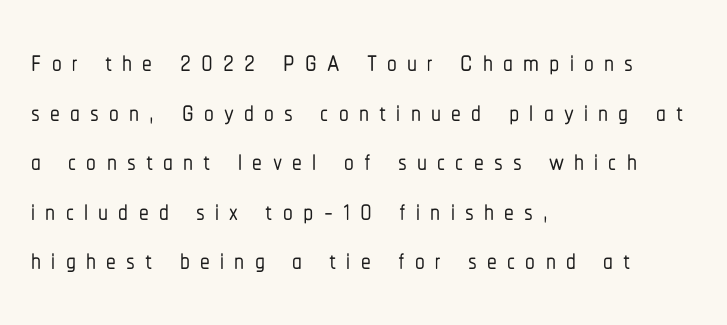
The image shows 39 px condensed sans-serif type, upright; set left-aligned, normal line spacing (1.27x), unusually wide letter spacing (+0.26 em), not underlined; low stroke contrast and a medium x-height.
